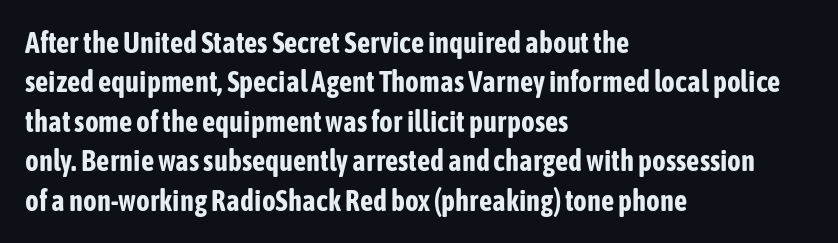
All the whitespace from short lines collects on the right. The tracking reads as untouched default to a designer's eye. A typesetter would label this face a sans. A clean baseline with only descenders dipping below it.
